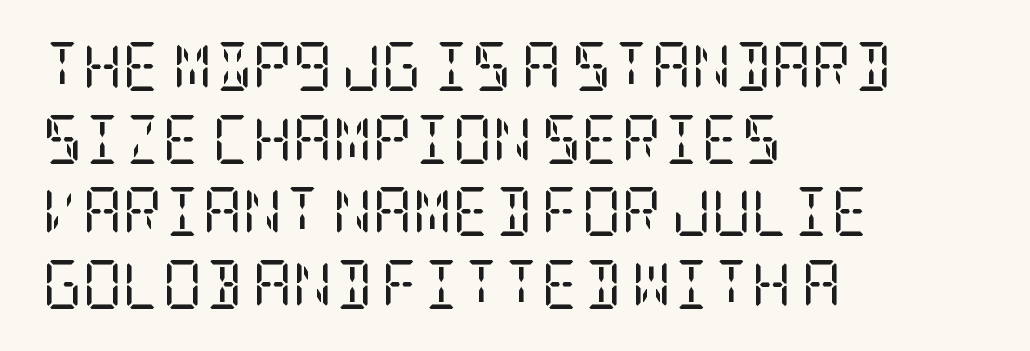
The image shows 49 px regular-weight, condensed serif type, upright; set left-aligned, normal line spacing (1.48x), normal letter spacing, not underlined; low stroke contrast and a large x-height.
